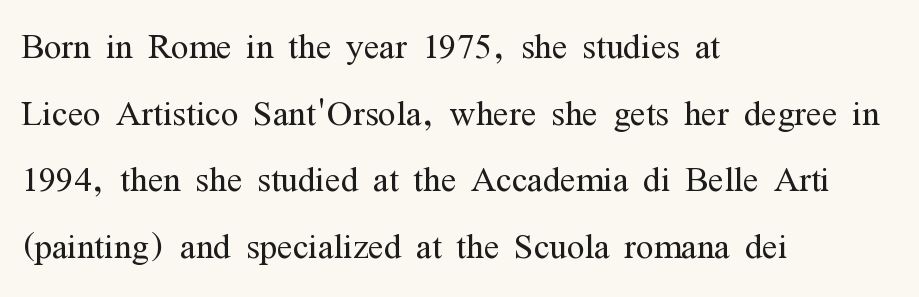
The image shows 46 px light, condensed serif type, upright; set left-aligned, normal line spacing (1.45x), normal letter spacing, not underlined; medium stroke contrast and a medium x-height.
